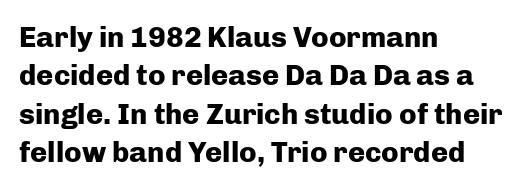
{"serif": "no", "italic": "no", "bold": "yes", "weight": "heavy", "width": "normal", "stroke_contrast": "low", "x_height": "medium", "monospaced": "no", "underline": "no", "align": "left", "line_spacing": "normal", "line_spacing_ratio": 1.32, "letter_spacing": "normal", "letter_spacing_em": 0.0, "glyph_px": 29}
